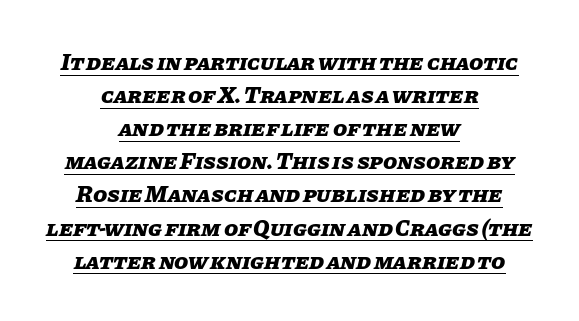
Underline: present. Typographic density is high because the face is bold. These lines stack symmetrically, like a column narrowing and widening about its center. The letters sit at their default tracking, neither squeezed nor spread. In terms of leading, this rendering sits right in the middle. Italic: yes, the glyphs are oblique.
